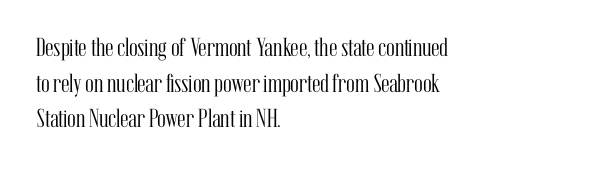
The image shows 26 px text type, upright; set left-aligned, normal line spacing (1.37x), normal letter spacing, not underlined.
